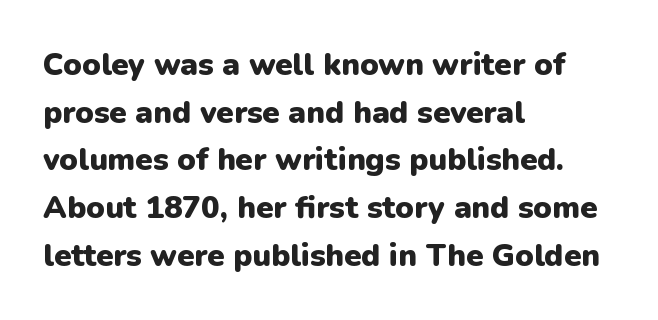
{"serif": "no", "italic": "no", "bold": "yes", "weight": "heavy", "width": "normal", "stroke_contrast": "low", "x_height": "medium", "monospaced": "no", "underline": "no", "align": "left", "line_spacing": "normal", "line_spacing_ratio": 1.54, "letter_spacing": "normal", "letter_spacing_em": 0.0, "glyph_px": 31}
